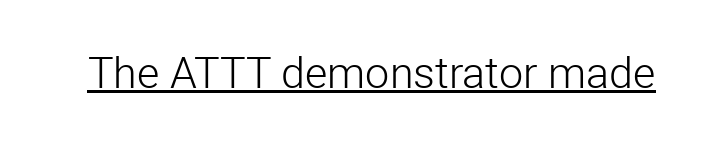
The image shows 43 px light sans-serif type, upright; set normal letter spacing, underlined; low stroke contrast and a medium x-height.
